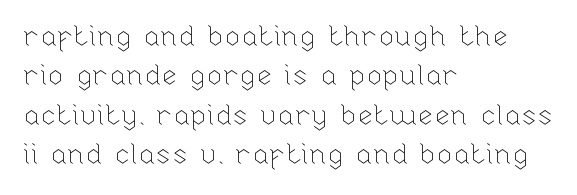
{"italic": "no", "bold": "no", "weight": "thin", "width": "normal", "stroke_contrast": "low", "x_height": "medium", "monospaced": "no", "underline": "no", "align": "left", "line_spacing": "normal", "line_spacing_ratio": 1.36, "letter_spacing": "normal", "letter_spacing_em": 0.0, "glyph_px": 29}
